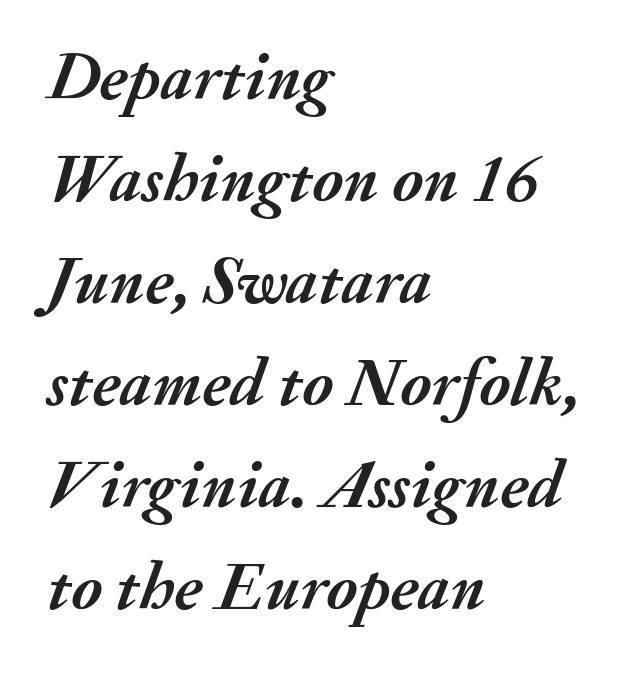
Nothing unusual about the tracking: characters are spaced as the font intends. Note the varied advance widths — an 'i' is clearly narrower than an 'm'. Looking at the ascenders, they clearly lean. The words here are not underlined. How would I describe the line gaps? Plain and ordinary.
